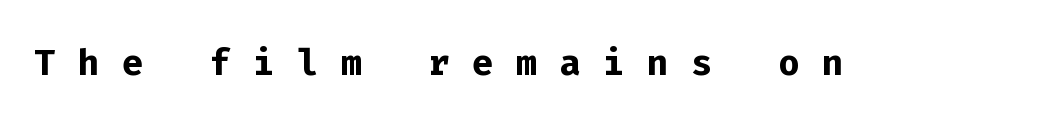
Between one letter and the next there's a generous, obvious gap. The text was rendered using a sans face with plain stroke endings. Each row of text sits above clean, open space. Chunky letters — that's bold for sure.
